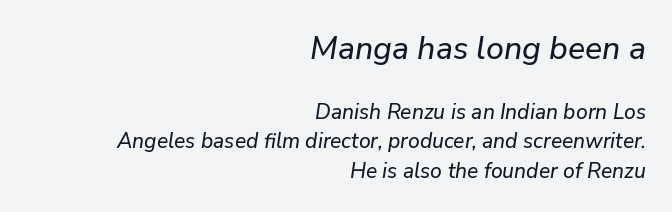
{"italic": "yes", "lean": "right", "slant_degrees": 9, "width": "normal", "stroke_contrast": "low", "x_height": "medium", "monospaced": "no", "underline": "no", "align": "right", "line_spacing": "normal", "line_spacing_ratio": 1.41, "letter_spacing": "normal", "letter_spacing_em": 0.0, "larger_block": "first", "size_ratio": 1.52, "glyph_px": 32}
